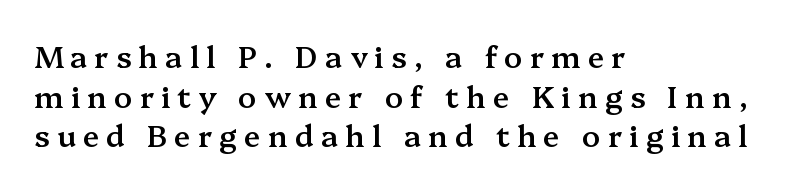
Proportional: the letters do not fall into vertical columns. The foot of each line stays bare and open. Old-style or modern, the face here clearly has serifs. It's the straight-up-and-down kind of type. The passage shown is semibold, sitting just below true bold.
